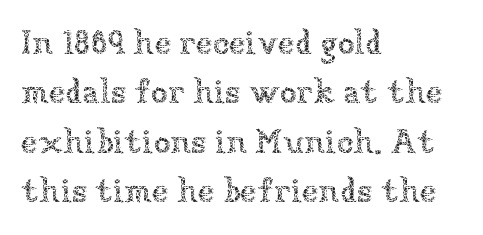
Q: Is the text bold? A: No.
Q: Is the text italic (slanted)? A: No, it is upright.
Q: Is the text underlined? A: No.
Q: How is the paragraph aligned? A: Left-aligned.
Q: Is the spacing between letters normal or unusually wide? A: Normal.
Q: Is the spacing between lines tight, normal or loose? A: Normal.
Q: Width (condensed, normal, or wide)? A: Normal.
Q: Stroke contrast? A: Low.
Q: x-height? A: Medium.
Q: Monospaced? A: No.
